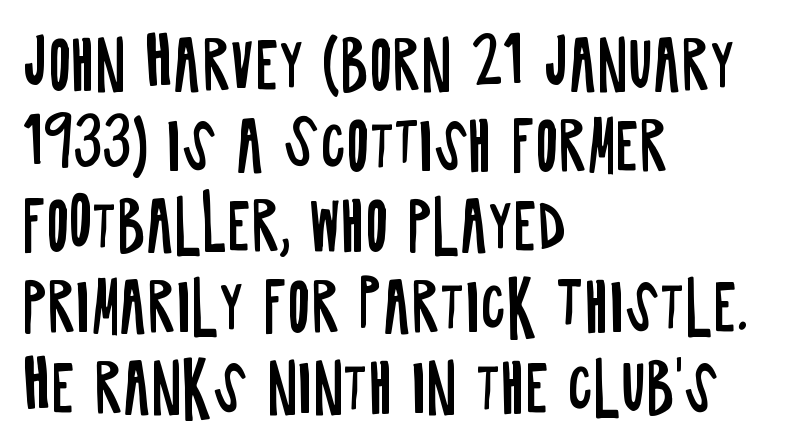
Descenders are the only things crossing below the line. Character widths vary here, with narrow letters taking less room than wide ones. Characters follow at the spacing the type designer built in. The letters look calm and open, with moderate or lighter stems. Notice how the stems are strictly vertical — no italics here.
